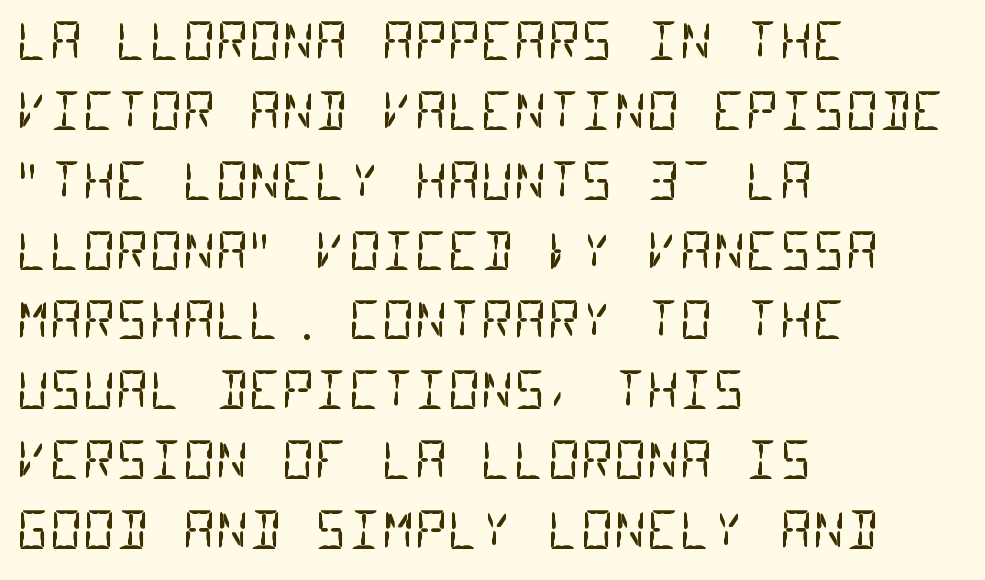
{"serif": "no", "bold": "no", "weight": "regular", "width": "condensed", "stroke_contrast": "low", "x_height": "large", "monospaced": "yes", "underline": "no", "align": "left", "line_spacing": "normal", "line_spacing_ratio": 1.37, "letter_spacing": "normal", "letter_spacing_em": 0.0, "glyph_px": 51}
